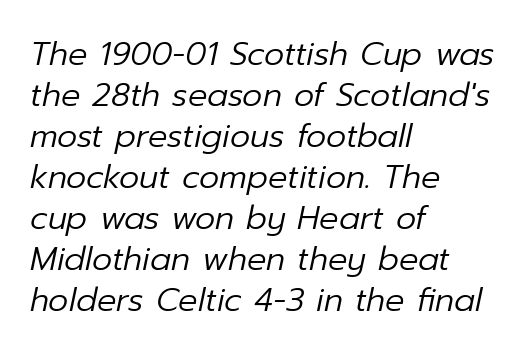
The image shows 32 px regular-weight type, italic (leaning right); set left-aligned, normal line spacing (1.28x), normal letter spacing, not underlined; low stroke contrast and a medium x-height.
